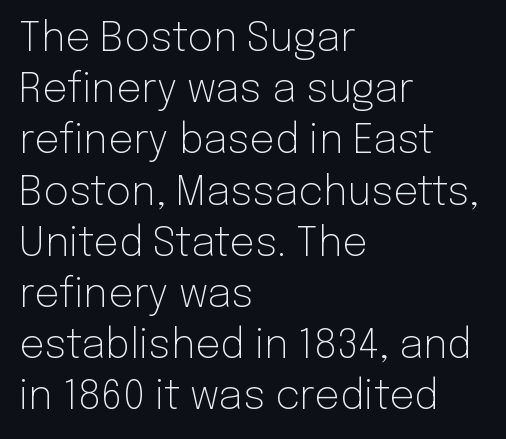
Q: Is the text bold? A: No.
Q: Is the text italic (slanted)? A: No, it is upright.
Q: Is the typeface a serif or a sans-serif typeface? A: Sans-serif.
Q: Is the text underlined? A: No.
Q: How is the paragraph aligned? A: Left-aligned.
Q: Is the spacing between letters normal or unusually wide? A: Normal.
Q: Is the spacing between lines tight, normal or loose? A: Normal.
Q: Width (condensed, normal, or wide)? A: Normal.
Q: Stroke contrast? A: Low.
Q: x-height? A: Medium.
Q: Monospaced? A: No.
